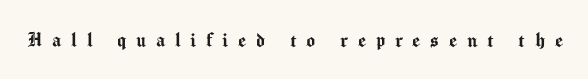
{"italic": "no", "underline": "no", "letter_spacing": "wide", "letter_spacing_em": 0.43, "glyph_px": 23}
